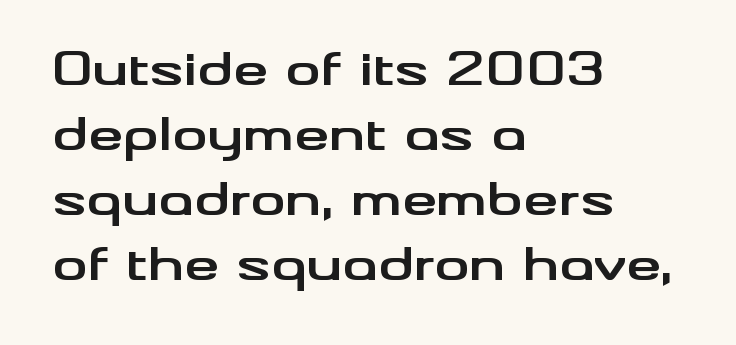
{"serif": "no", "italic": "no", "bold": "yes", "weight": "bold", "width": "wide", "stroke_contrast": "medium", "x_height": "small", "monospaced": "no", "underline": "no", "align": "left", "line_spacing": "normal", "line_spacing_ratio": 1.48, "letter_spacing": "normal", "letter_spacing_em": 0.0, "glyph_px": 44}
